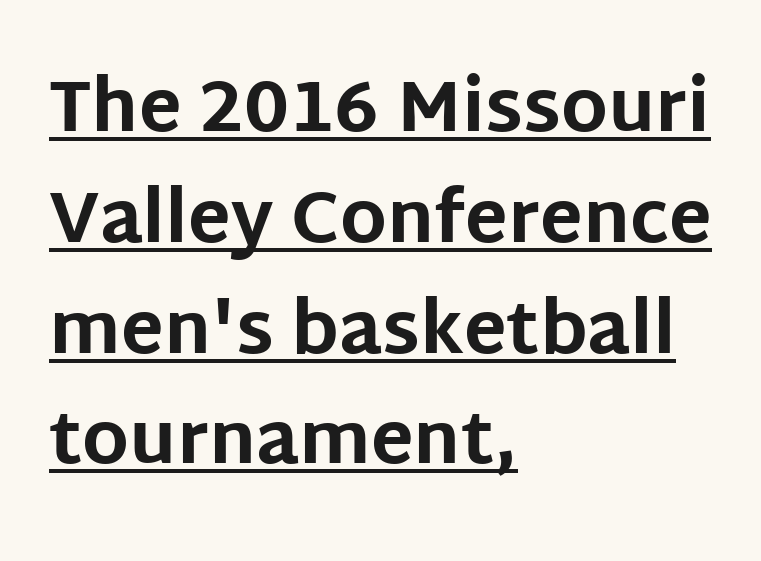
Chunky letters — that's bold for sure. This rendering employs a face without finishing strokes, i.e., a sans-serif. Spacing between characters is what you'd get straight out of the box. The rendering uses a moderate line-height, typical for paragraphs. All the whitespace from short lines collects on the right. Do the characters align in a grid? No, the font is proportional.
